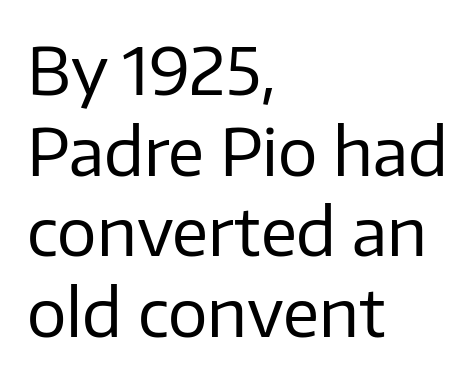
Q: Is the text bold? A: No.
Q: Is the text italic (slanted)? A: No, it is upright.
Q: Is the typeface a serif or a sans-serif typeface? A: Sans-serif.
Q: Is the text underlined? A: No.
Q: How is the paragraph aligned? A: Left-aligned.
Q: Is the spacing between letters normal or unusually wide? A: Normal.
Q: Width (condensed, normal, or wide)? A: Normal.
Q: Stroke contrast? A: Low.
Q: x-height? A: Medium.
Q: Monospaced? A: No.
